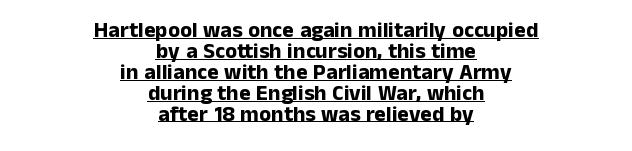
{"italic": "no", "bold": "yes", "underline": "yes", "align": "center", "line_spacing": "tight", "line_spacing_ratio": 0.95, "letter_spacing": "normal", "letter_spacing_em": 0.0, "glyph_px": 22}
